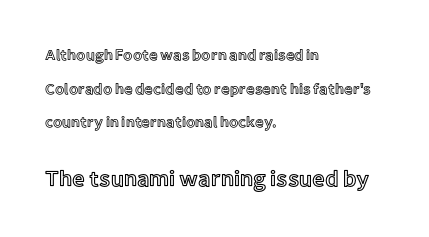
The image shows 22 px text type, upright; set left-aligned, loose line spacing (2.25x), normal letter spacing, not underlined; the second (bottom) block is 1.47x larger.
